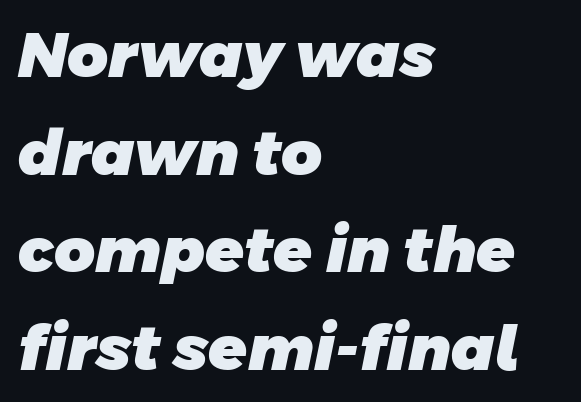
{"serif": "no", "bold": "yes", "weight": "heavy", "width": "normal", "stroke_contrast": "low", "x_height": "large", "monospaced": "no", "underline": "no", "align": "left", "line_spacing": "normal", "line_spacing_ratio": 1.55, "letter_spacing": "normal", "letter_spacing_em": 0.0, "glyph_px": 63}
